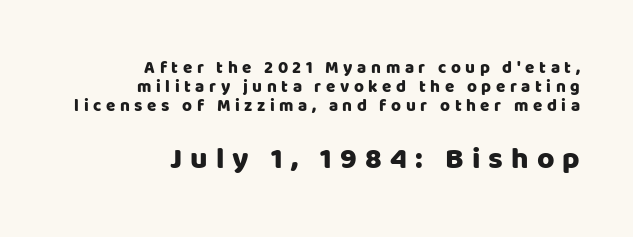
The image shows 30 px sans-serif type, upright; set right-aligned, tight line spacing (1.11x), unusually wide letter spacing (+0.27 em), not underlined; the second (bottom) block is 1.76x larger; low stroke contrast and a large x-height.
